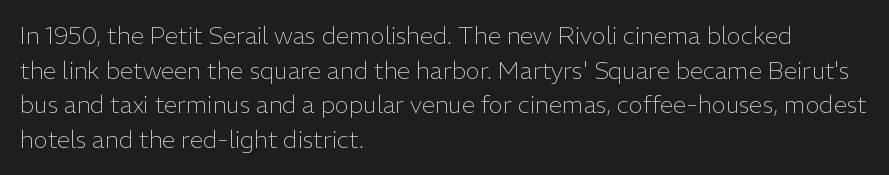
Q: Is the text bold? A: No.
Q: Is the text italic (slanted)? A: No, it is upright.
Q: Is the text underlined? A: No.
Q: How is the paragraph aligned? A: Left-aligned.
Q: Is the spacing between letters normal or unusually wide? A: Normal.
Q: Is the spacing between lines tight, normal or loose? A: Normal.
